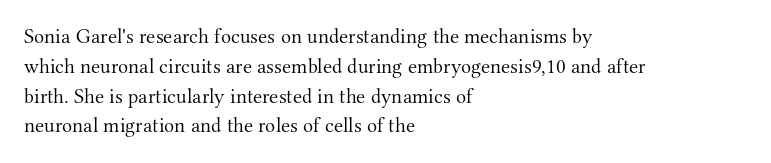
The image shows 21 px text type, upright; set left-aligned, normal line spacing (1.42x), normal letter spacing, not underlined.
